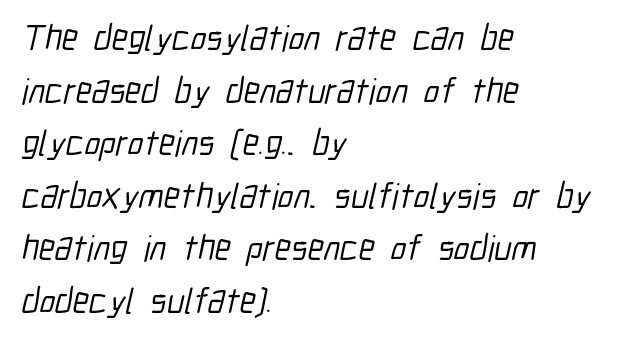
The image shows 36 px condensed sans-serif type; set left-aligned, normal line spacing (1.46x), normal letter spacing, not underlined; low stroke contrast and a medium x-height.
